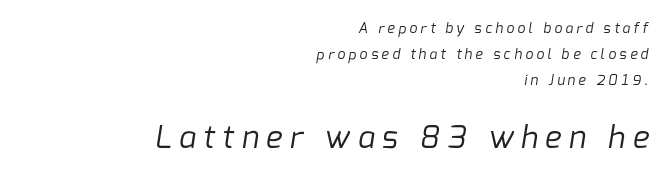
No feet cap the strokes, marking this as sans-serif type. Here the designer chose a conventional face with non-uniform glyph widths. A typesetter would call this heavily tracked-out type. The lines are quadded right.
